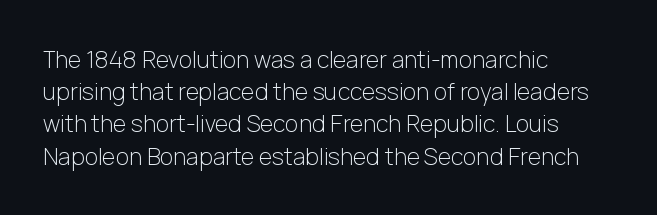
{"italic": "no", "bold": "no", "underline": "no", "align": "left", "line_spacing": "normal", "line_spacing_ratio": 1.4, "letter_spacing": "normal", "letter_spacing_em": 0.0, "glyph_px": 23}
